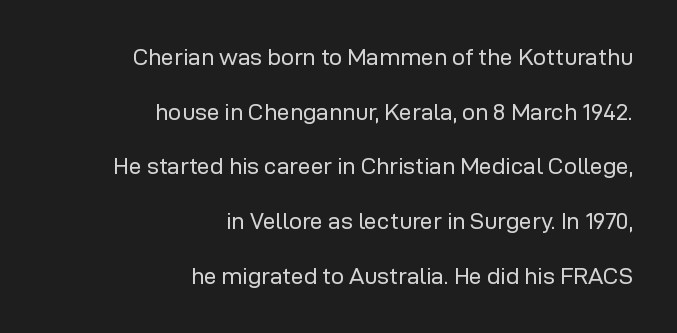
The gap between lines stays unmarked. Between one letter and the next there's only the usual sliver of space. A quiet, ordinary-to-light weight characterises the typeface. Italic: no, the glyphs are upright roman.
